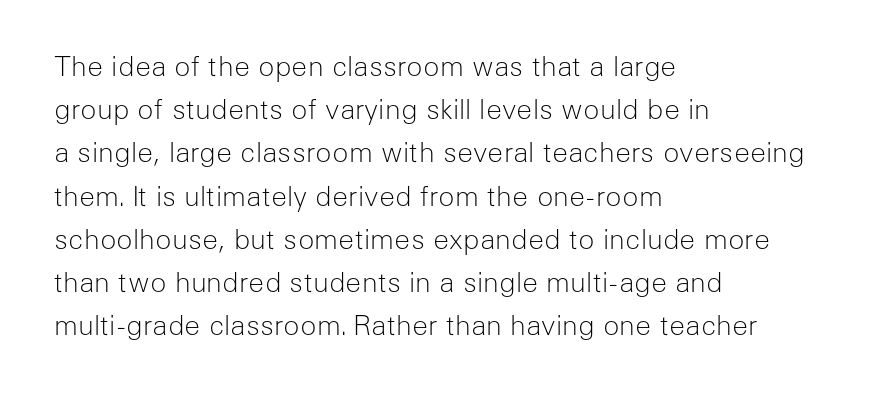
{"italic": "no", "bold": "no", "underline": "no", "align": "left", "line_spacing": "normal", "line_spacing_ratio": 1.6, "letter_spacing": "normal", "letter_spacing_em": 0.0, "glyph_px": 27}
